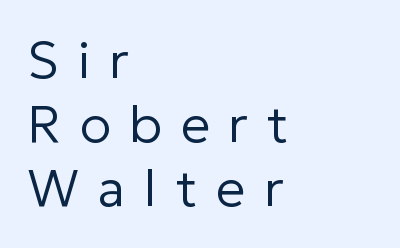
The image shows 52 px regular-weight sans-serif type, upright; set left-aligned, line spacing 1.23x, unusually wide letter spacing (+0.36 em), not underlined; low stroke contrast and a medium x-height.
